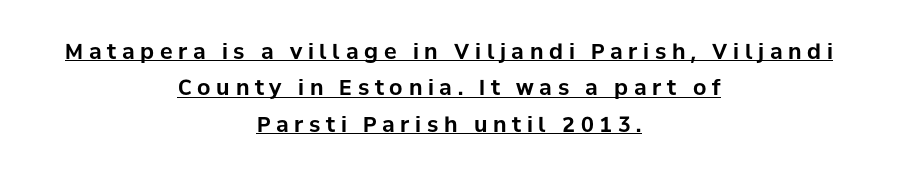
Q: Is the text bold? A: Yes.
Q: Is the text italic (slanted)? A: No, it is upright.
Q: Is the text underlined? A: Yes.
Q: How is the paragraph aligned? A: Centered.
Q: Is the spacing between letters normal or unusually wide? A: Unusually wide.
